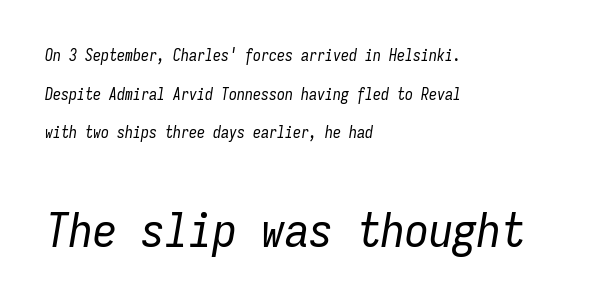
{"italic": "yes", "lean": "right", "slant_degrees": 9, "bold": "no", "weight": "regular", "width": "condensed", "stroke_contrast": "low", "x_height": "medium", "monospaced": "yes", "underline": "no", "align": "left", "line_spacing": "loose", "line_spacing_ratio": 2.42, "letter_spacing": "normal", "letter_spacing_em": 0.0, "larger_block": "second", "size_ratio": 3.0, "glyph_px": 48}
